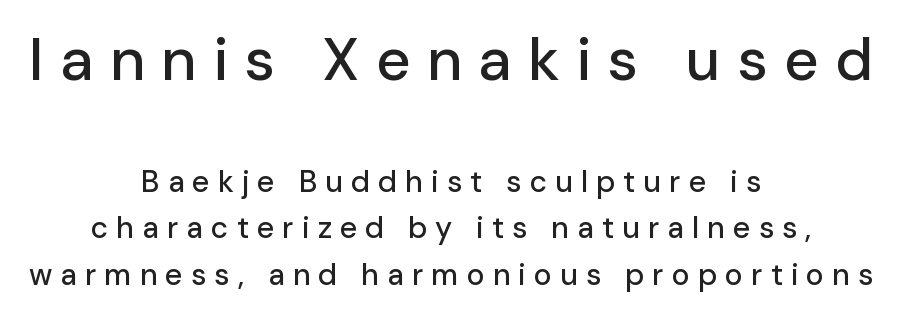
The image shows 60 px sans-serif type, upright; set centered, normal line spacing (1.56x), unusually wide letter spacing (+0.27 em), not underlined; the first (top) block is 2.0x larger; low stroke contrast and a medium x-height.
